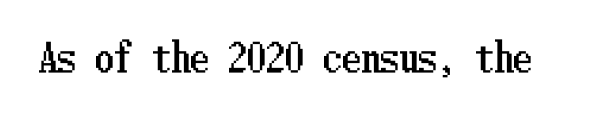
Q: Is the text italic (slanted)? A: No, it is upright.
Q: Is the text underlined? A: No.
Q: Is the spacing between letters normal or unusually wide? A: Normal.
Q: Width (condensed, normal, or wide)? A: Condensed.
Q: Stroke contrast? A: Low.
Q: x-height? A: Medium.
